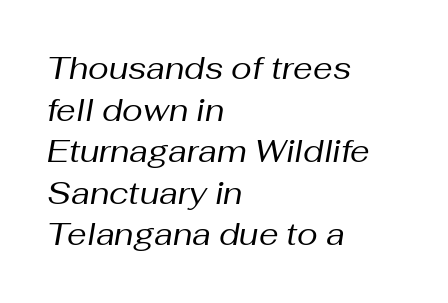
The image shows 31 px regular-weight type, italic (leaning right); set left-aligned, normal line spacing (1.34x), normal letter spacing, not underlined; medium stroke contrast and a medium x-height.
